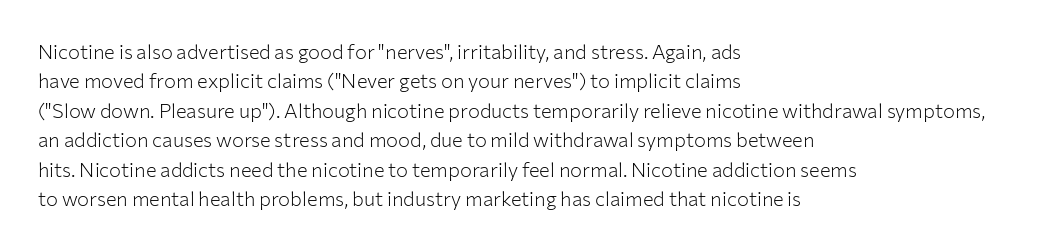
The image shows 20 px text type, upright; set left-aligned, normal line spacing (1.47x), normal letter spacing, not underlined.
